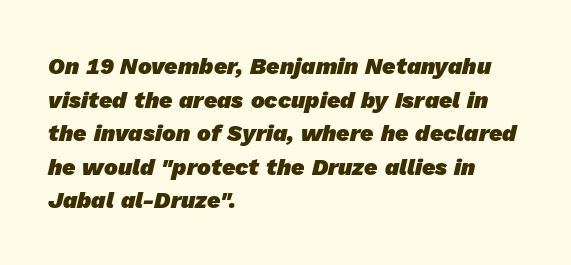
The image shows 23 px bold type; set left-aligned, normal line spacing (1.46x), normal letter spacing, not underlined.
